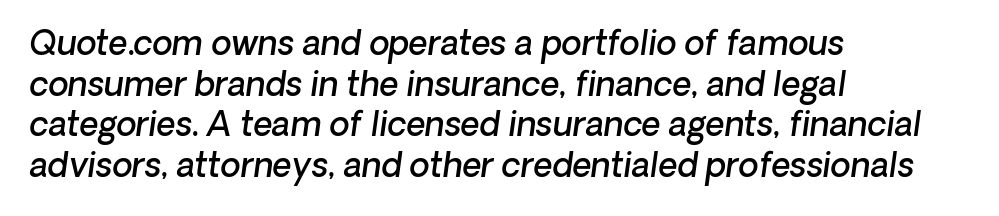
Observe the lean: these are italic letterforms. Moderately thickened strokes mark this as semibold type. Standard letterfit; no display-style spreading of the glyphs. Where is the straight margin? On the left.
